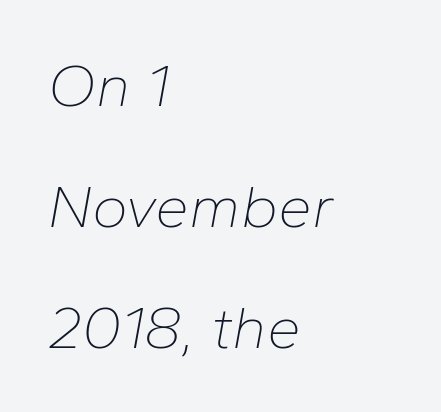
The image shows 61 px thin type, italic (leaning right); set left-aligned, loose line spacing (1.98x), normal letter spacing, not underlined; low stroke contrast and a medium x-height.
